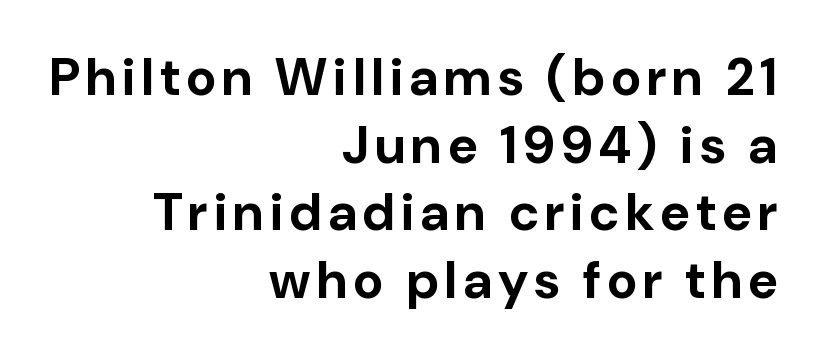
{"serif": "no", "italic": "no", "bold": "yes", "weight": "bold", "width": "normal", "stroke_contrast": "low", "x_height": "medium", "monospaced": "no", "underline": "no", "align": "right", "line_spacing": "normal", "line_spacing_ratio": 1.3, "glyph_px": 52}
